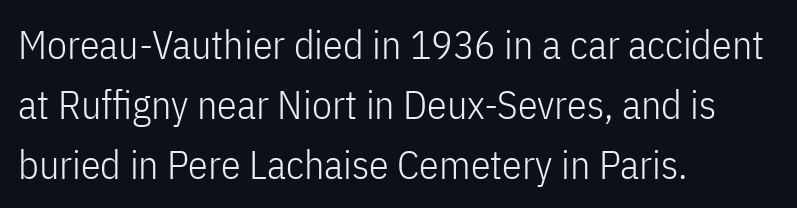
{"serif": "no", "italic": "no", "bold": "no", "weight": "light", "width": "condensed", "stroke_contrast": "low", "x_height": "medium", "monospaced": "no", "underline": "no", "align": "left", "line_spacing": "normal", "line_spacing_ratio": 1.5, "letter_spacing": "normal", "letter_spacing_em": 0.0, "glyph_px": 40}
